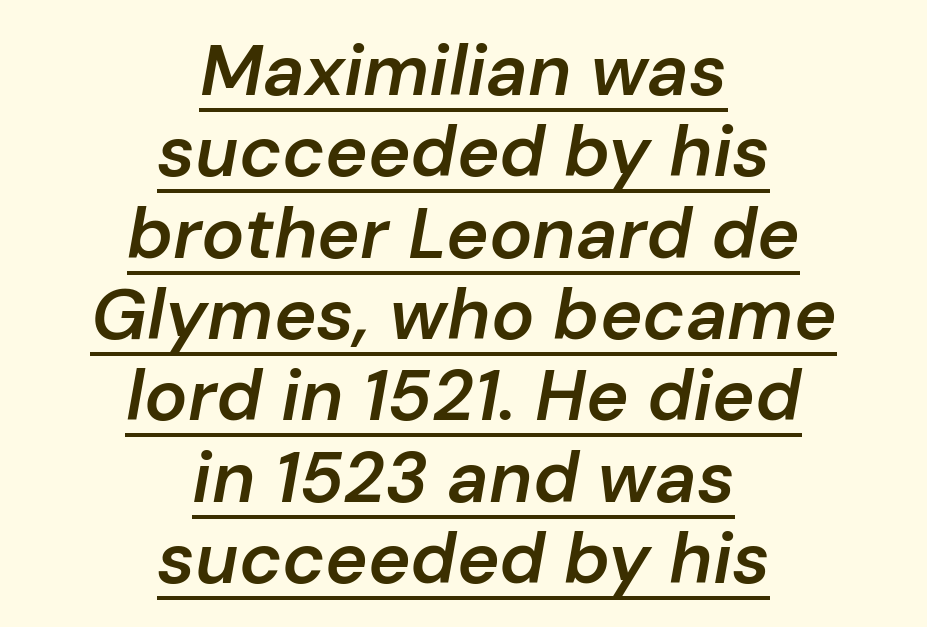
Q: Is the text bold? A: Semi-bold.
Q: Is the text italic (slanted)? A: Yes, it leans right by about 10 degrees.
Q: Is the text underlined? A: Yes.
Q: How is the paragraph aligned? A: Centered.
Q: Is the spacing between letters normal or unusually wide? A: Normal.
Q: Is the spacing between lines tight, normal or loose? A: Tight.
Q: Width (condensed, normal, or wide)? A: Normal.
Q: Stroke contrast? A: Low.
Q: x-height? A: Medium.
Q: Monospaced? A: No.
